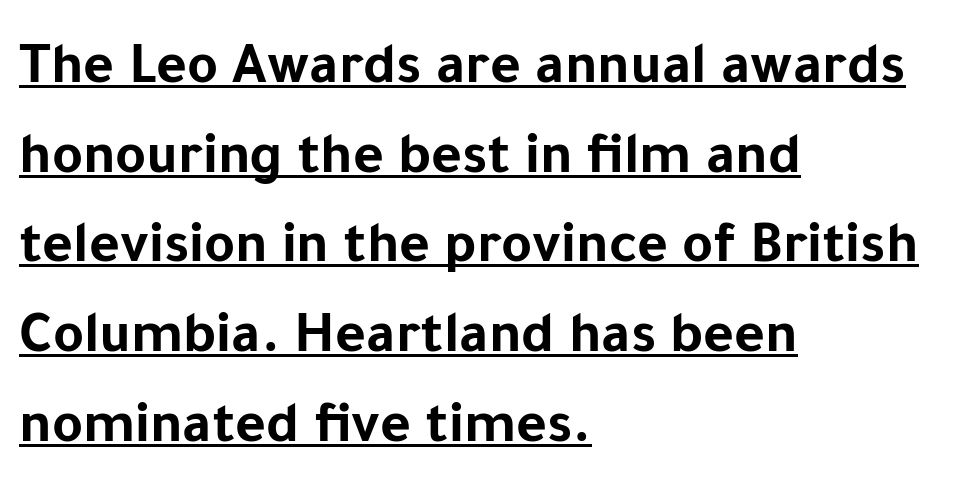
Q: Is the text bold? A: Yes.
Q: Is the text italic (slanted)? A: No, it is upright.
Q: Is the typeface a serif or a sans-serif typeface? A: Sans-serif.
Q: Is the text underlined? A: Yes.
Q: How is the paragraph aligned? A: Left-aligned.
Q: Is the spacing between letters normal or unusually wide? A: Normal.
Q: Is the spacing between lines tight, normal or loose? A: Normal.
Q: Width (condensed, normal, or wide)? A: Normal.
Q: Stroke contrast? A: Low.
Q: x-height? A: Medium.
Q: Monospaced? A: No.
